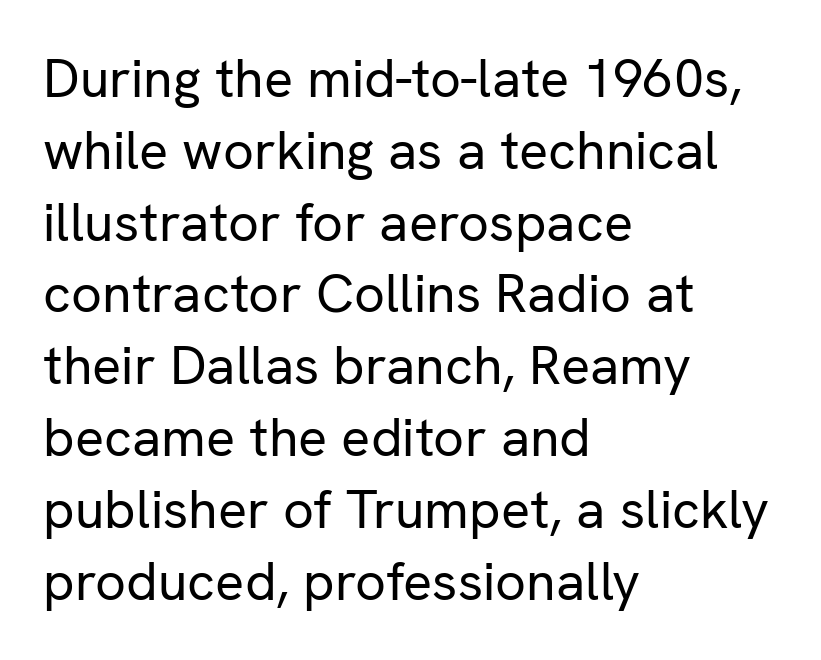
{"serif": "no", "italic": "no", "bold": "no", "weight": "regular", "width": "normal", "stroke_contrast": "low", "x_height": "medium", "monospaced": "no", "underline": "no", "align": "left", "line_spacing": "normal", "line_spacing_ratio": 1.33, "letter_spacing": "normal", "letter_spacing_em": 0.0, "glyph_px": 54}
